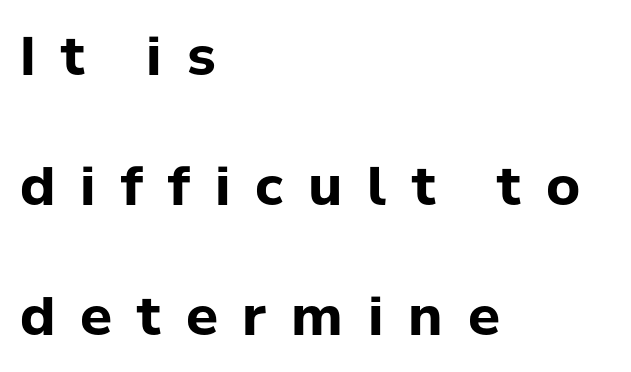
{"serif": "no", "italic": "no", "bold": "yes", "weight": "bold", "width": "normal", "stroke_contrast": "low", "x_height": "medium", "monospaced": "no", "underline": "no", "align": "left", "line_spacing": "loose", "line_spacing_ratio": 2.45, "letter_spacing": "wide", "letter_spacing_em": 0.47, "glyph_px": 53}
